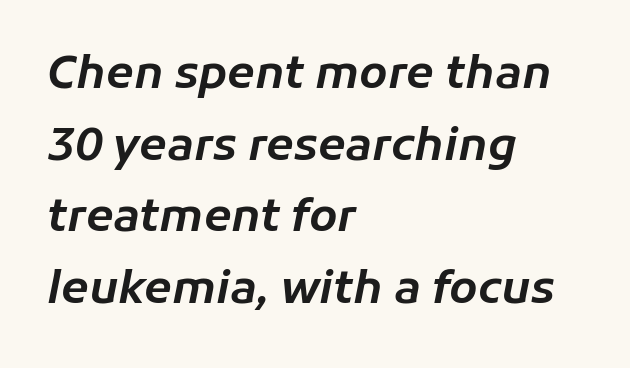
The image shows 45 px text type, italic (leaning right); set left-aligned, normal line spacing (1.59x), normal letter spacing, not underlined; low stroke contrast and a medium x-height.
